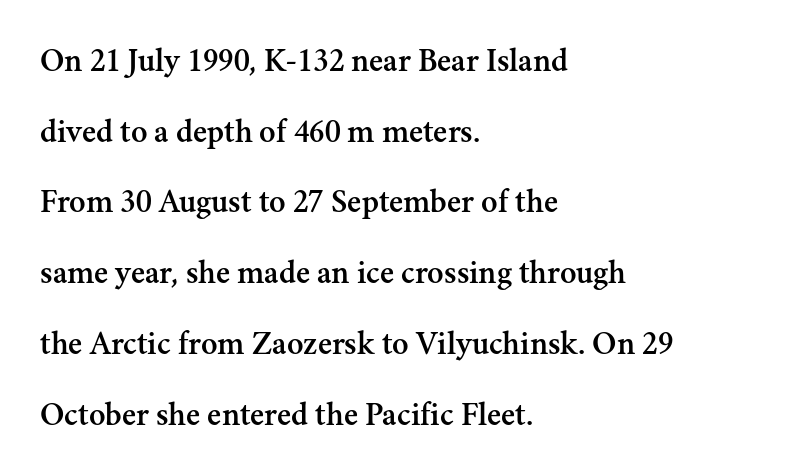
The image shows 34 px serif type, upright; set left-aligned, loose line spacing (2.08x), normal letter spacing, not underlined; medium stroke contrast and a small x-height.
